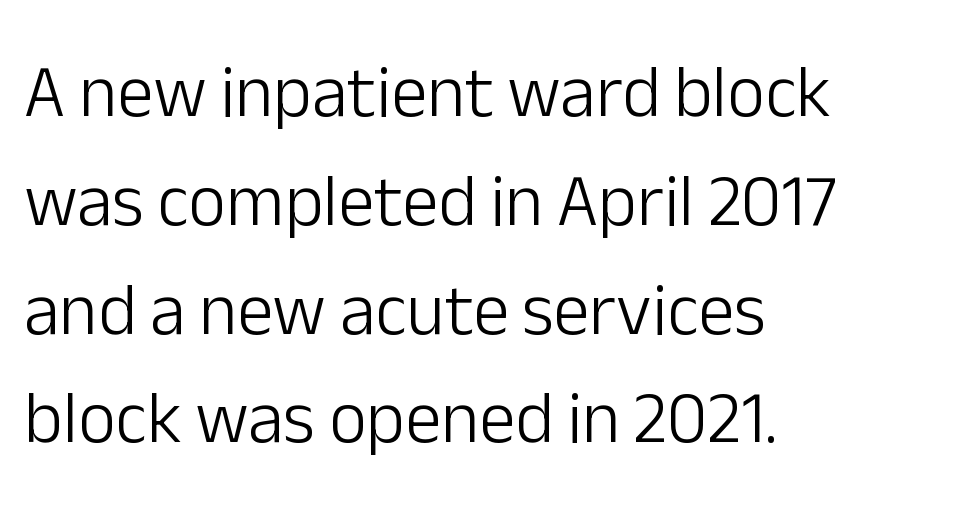
The image shows 73 px light sans-serif type, upright; set left-aligned, normal line spacing (1.49x), normal letter spacing, not underlined; low stroke contrast and a medium x-height.
